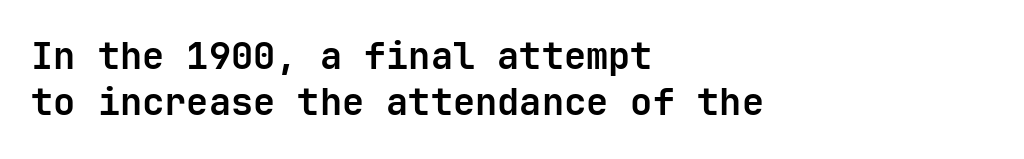
{"serif": "no", "italic": "no", "bold": "yes", "weight": "bold", "width": "normal", "stroke_contrast": "low", "x_height": "medium", "monospaced": "yes", "underline": "no", "align": "left", "line_spacing": "normal", "line_spacing_ratio": 1.25, "letter_spacing": "normal", "letter_spacing_em": 0.0, "glyph_px": 37}
